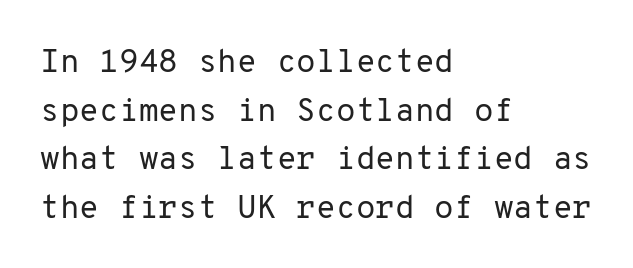
Q: Is the text bold? A: No.
Q: Is the text italic (slanted)? A: No, it is upright.
Q: Is the typeface a serif or a sans-serif typeface? A: Sans-serif.
Q: Is the text underlined? A: No.
Q: How is the paragraph aligned? A: Left-aligned.
Q: Is the spacing between letters normal or unusually wide? A: Normal.
Q: Is the spacing between lines tight, normal or loose? A: Normal.
Q: Width (condensed, normal, or wide)? A: Normal.
Q: Stroke contrast? A: Low.
Q: x-height? A: Medium.
Q: Monospaced? A: Yes.
